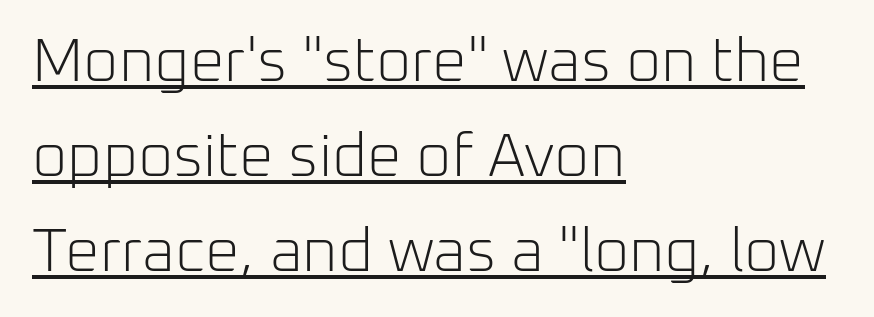
Reading down the block, your eye returns to a fixed left position each line. Letterform terminals end flat and unadorned throughout the passage. Is this a heavy cut? Hardly; it is regular or lighter. Short note: letters normally spaced.
